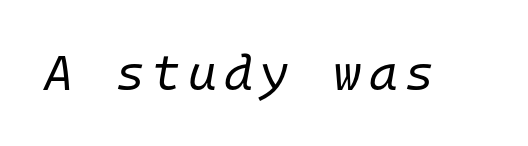
The image shows 49 px regular-weight type, italic (leaning right), monospaced; set not underlined; low stroke contrast and a medium x-height.
